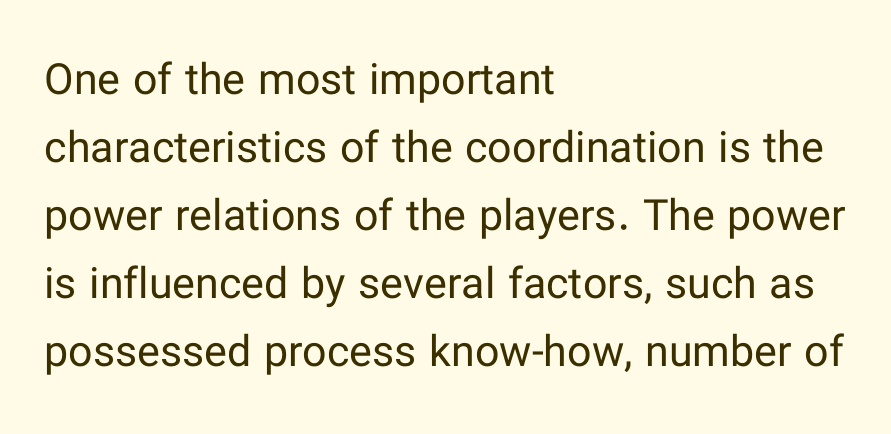
The image shows 43 px regular-weight sans-serif type, upright; set left-aligned, normal line spacing (1.58x), normal letter spacing, not underlined; low stroke contrast and a medium x-height.
